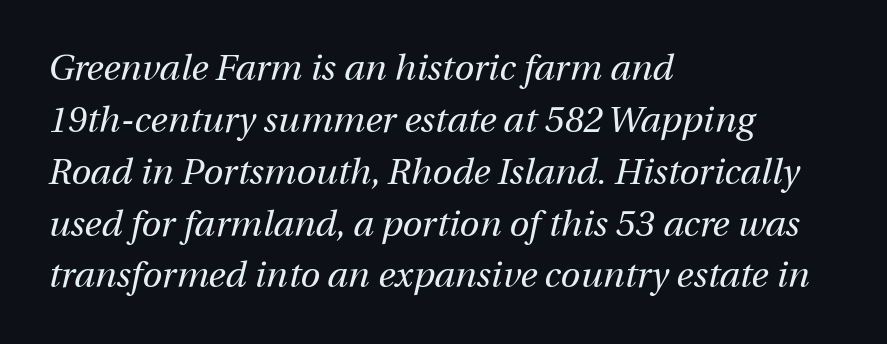
The face looks like a standard text weight, possibly lighter. Is the letter spacing exaggerated? No — it looks like the ordinary default. Unmarked baselines from the first word to the last. Is there much room between lines? A standard amount, neither cramped nor airy.
